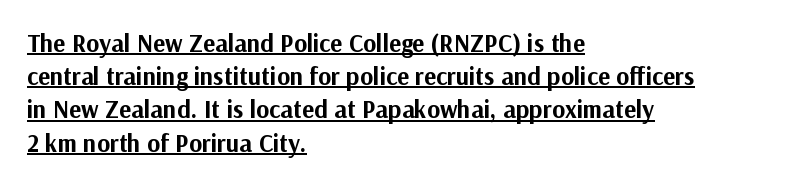
The image shows 25 px bold type, upright; set left-aligned, normal line spacing (1.33x), normal letter spacing, underlined.
